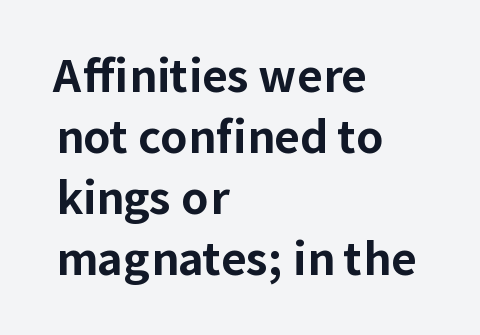
Q: Is the text bold? A: Yes.
Q: Is the text italic (slanted)? A: No, it is upright.
Q: Is the typeface a serif or a sans-serif typeface? A: Sans-serif.
Q: Is the text underlined? A: No.
Q: How is the paragraph aligned? A: Left-aligned.
Q: Is the spacing between letters normal or unusually wide? A: Normal.
Q: Is the spacing between lines tight, normal or loose? A: Normal.
Q: Width (condensed, normal, or wide)? A: Normal.
Q: Stroke contrast? A: Low.
Q: x-height? A: Medium.
Q: Monospaced? A: No.
